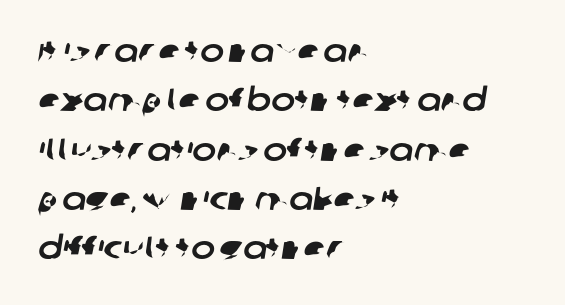
The image shows 32 px sans-serif type; set left-aligned, normal line spacing (1.54x), normal letter spacing, not underlined; low stroke contrast and a large x-height.
